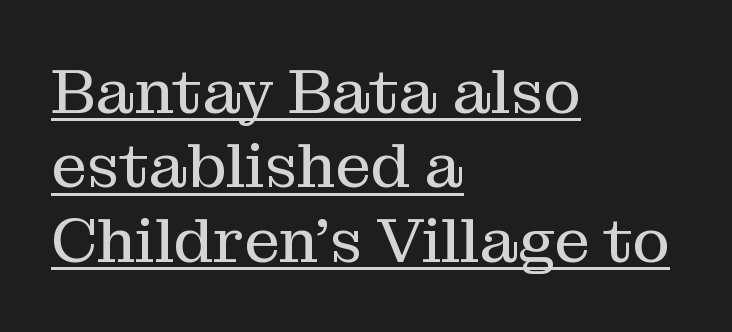
The image shows 63 px regular-weight serif type, upright; set left-aligned, line spacing 1.18x, normal letter spacing, underlined; medium stroke contrast and a medium x-height.
